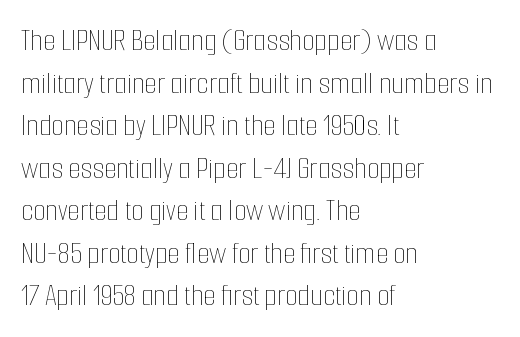
Q: Is the text bold? A: No.
Q: Is the text italic (slanted)? A: No, it is upright.
Q: Is the text underlined? A: No.
Q: How is the paragraph aligned? A: Left-aligned.
Q: Is the spacing between letters normal or unusually wide? A: Normal.
Q: Is the spacing between lines tight, normal or loose? A: Normal.
Q: Width (condensed, normal, or wide)? A: Condensed.
Q: Stroke contrast? A: Low.
Q: x-height? A: Medium.
Q: Monospaced? A: No.
